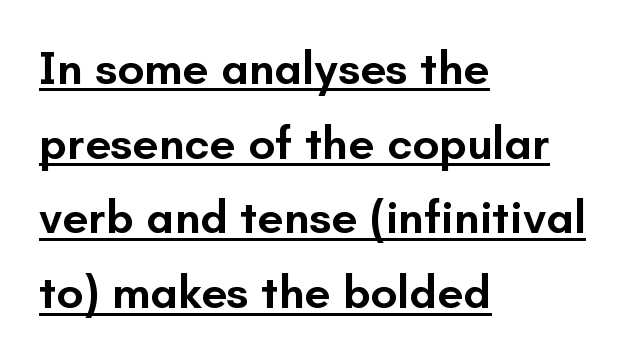
{"serif": "no", "italic": "no", "bold": "semi", "weight": "semibold", "width": "normal", "stroke_contrast": "low", "x_height": "small", "monospaced": "no", "underline": "yes", "align": "left", "line_spacing": "normal", "line_spacing_ratio": 1.59, "letter_spacing": "normal", "letter_spacing_em": 0.0, "glyph_px": 47}
